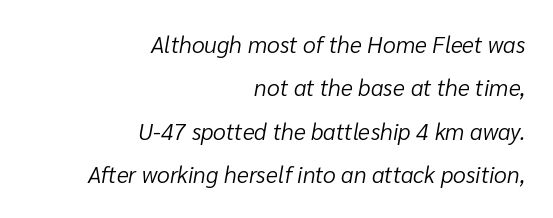
Q: Is the text bold? A: No.
Q: Is the text italic (slanted)? A: Yes, it leans right by about 10 degrees.
Q: Is the text underlined? A: No.
Q: How is the paragraph aligned? A: Right-aligned.
Q: Is the spacing between letters normal or unusually wide? A: Normal.
